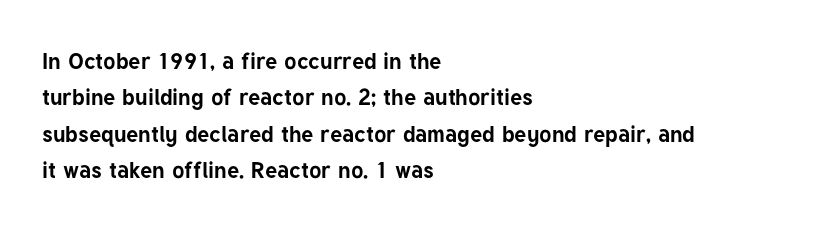
Q: Is the text bold? A: Yes.
Q: Is the text italic (slanted)? A: No, it is upright.
Q: Is the text underlined? A: No.
Q: How is the paragraph aligned? A: Left-aligned.
Q: Is the spacing between letters normal or unusually wide? A: Normal.
Q: Is the spacing between lines tight, normal or loose? A: Normal.
